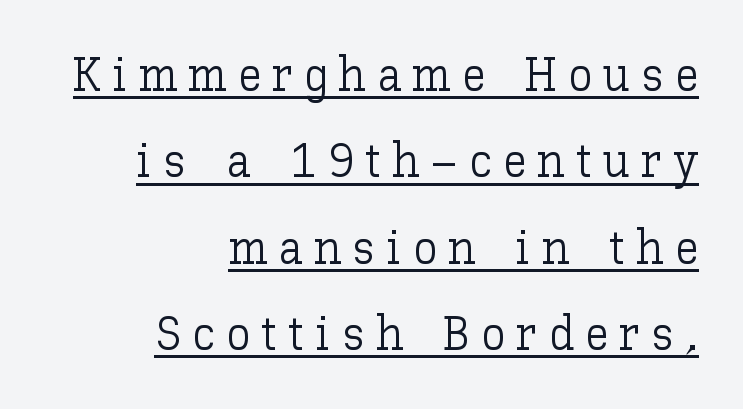
The image shows 48 px light type, upright; set right-aligned, line spacing 1.8x, unusually wide letter spacing (+0.23 em), underlined; low stroke contrast and a medium x-height.
